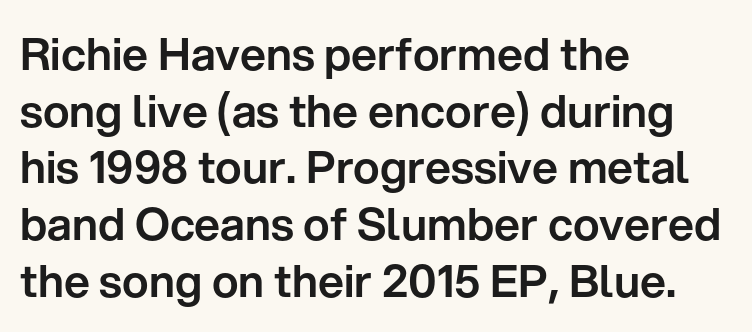
The passage shown has conventional tracking throughout. Each letter keeps its own natural width here, so spacing adapts to shape. Every row of glyphs begins at an identical x-position on the left. A roman cut, with each character standing at attention.
